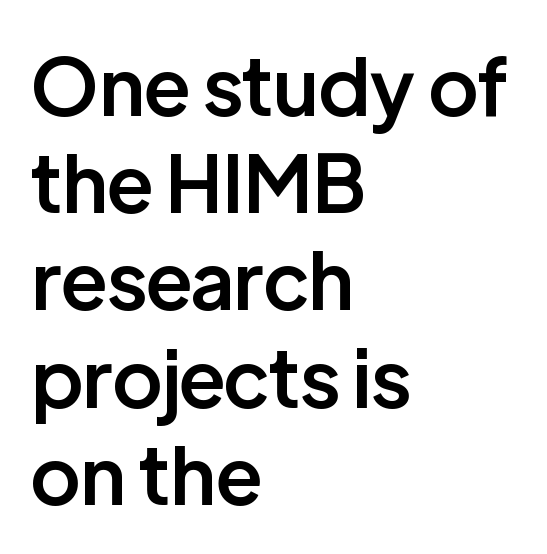
{"serif": "no", "italic": "no", "bold": "semi", "weight": "semibold", "width": "normal", "stroke_contrast": "low", "x_height": "medium", "monospaced": "no", "underline": "no", "align": "left", "line_spacing_ratio": 1.23, "letter_spacing": "normal", "letter_spacing_em": 0.0, "glyph_px": 79}
